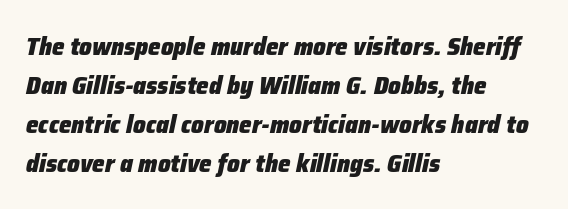
Characters are canted at an angle relative to the baseline's perpendicular. Bare-footed words on every line. Layout note: lines flush left. The space between consecutive lines is moderate. Nothing unusual about the tracking: characters are spaced as the font intends.
